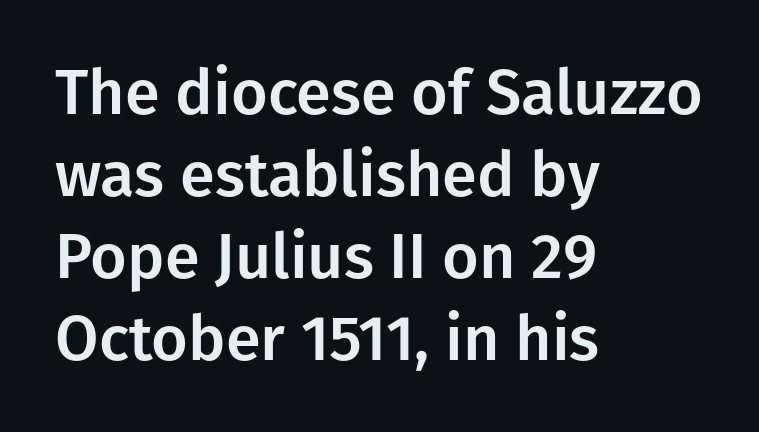
{"serif": "no", "italic": "no", "width": "normal", "stroke_contrast": "low", "x_height": "medium", "monospaced": "no", "underline": "no", "align": "left", "line_spacing": "normal", "line_spacing_ratio": 1.3, "letter_spacing": "normal", "letter_spacing_em": 0.0, "glyph_px": 63}
